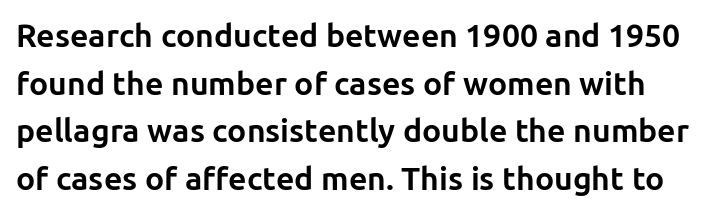
The image shows 32 px bold sans-serif type, upright; set normal line spacing (1.49x), normal letter spacing, not underlined; low stroke contrast and a medium x-height.
